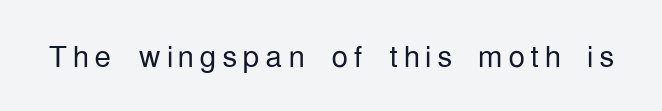
{"serif": "no", "italic": "no", "bold": "no", "weight": "light", "width": "condensed", "stroke_contrast": "low", "x_height": "medium", "monospaced": "no", "underline": "no", "glyph_px": 42}
